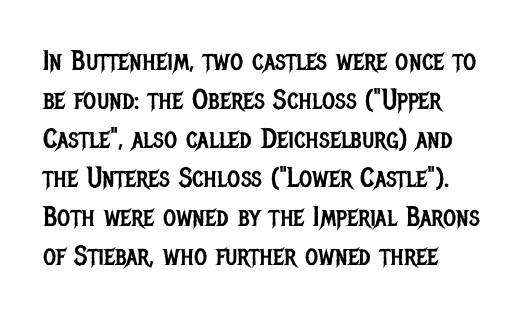
{"serif": "no", "italic": "no", "bold": "no", "weight": "regular", "width": "condensed", "stroke_contrast": "low", "x_height": "large", "monospaced": "no", "underline": "no", "align": "left", "line_spacing": "normal", "line_spacing_ratio": 1.39, "letter_spacing": "normal", "letter_spacing_em": 0.0, "glyph_px": 28}
